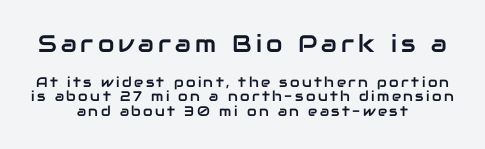
Q: Is the text italic (slanted)? A: No, it is upright.
Q: Is the text underlined? A: No.
Q: How is the paragraph aligned? A: Centered.
Q: Is the spacing between lines tight, normal or loose? A: Tight.
Q: Which block of text is set in a larger size, the first (top) or the second (bottom)? A: The first (top) one.
